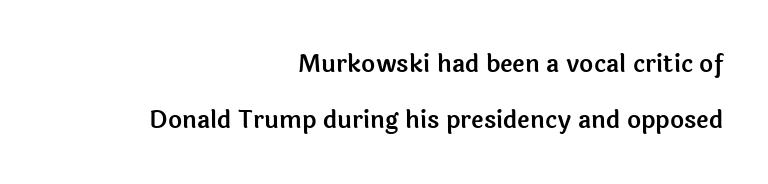
{"italic": "no", "underline": "no", "align": "right", "line_spacing": "loose", "line_spacing_ratio": 2.33, "letter_spacing": "normal", "letter_spacing_em": 0.0, "glyph_px": 24}
